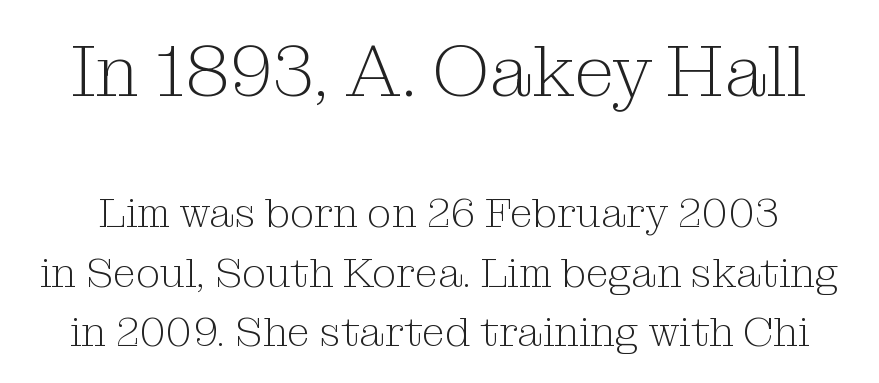
The image shows 73 px light serif type, upright; set normal line spacing (1.41x), normal letter spacing, not underlined; the first (top) block is 1.74x larger; medium stroke contrast and a medium x-height.
